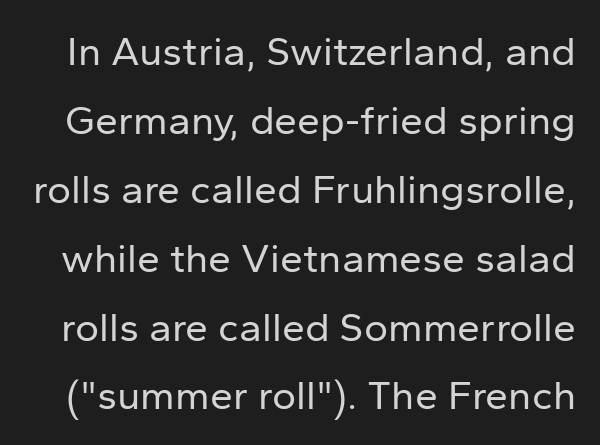
{"serif": "no", "italic": "no", "bold": "no", "weight": "regular", "width": "normal", "stroke_contrast": "low", "x_height": "medium", "monospaced": "no", "underline": "no", "line_spacing": "normal", "line_spacing_ratio": 1.68, "letter_spacing": "normal", "letter_spacing_em": 0.0, "glyph_px": 41}
